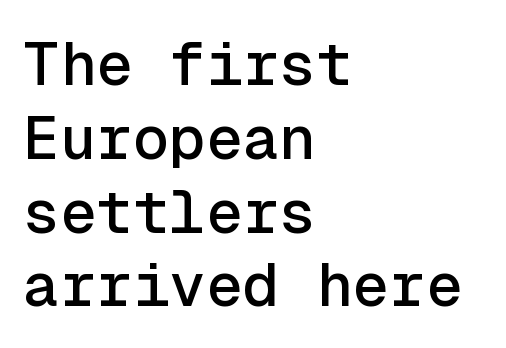
Letterform terminals end flat and unadorned throughout the passage. Note the uniform advance width — an 'i' takes as much space as an 'm'. Here the glyphs are tracked normally, forming tight word shapes. The paragraph has a hard left edge and a soft right edge. The letters stand straight up with perfectly vertical stems.
